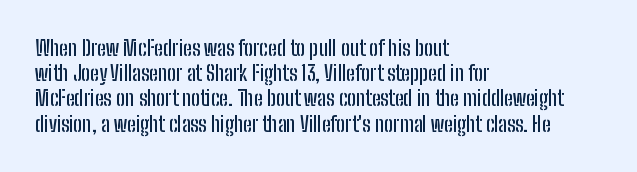
Posture: straight, roman, zero tilt. A clean baseline with only descenders dipping below it. Does the copy run flush right? No — it runs flush left. Tracking value appears to be zero — textbook default spacing.
